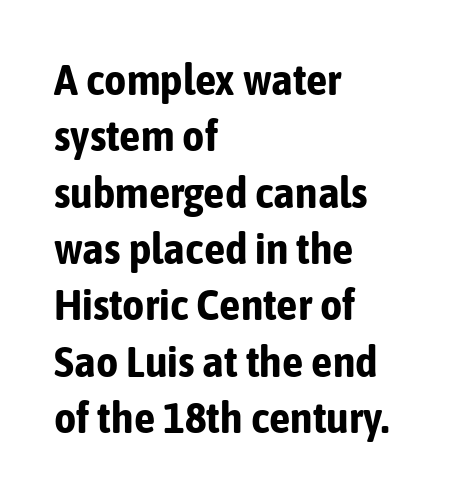
Heft: maximum for text — a bold. Plain, unruled lines of type. Each line starts at the same left margin while the right side varies. Spacing verdict: proportional, widths tailored to each character. The type family on display is of the sans-serif kind.
